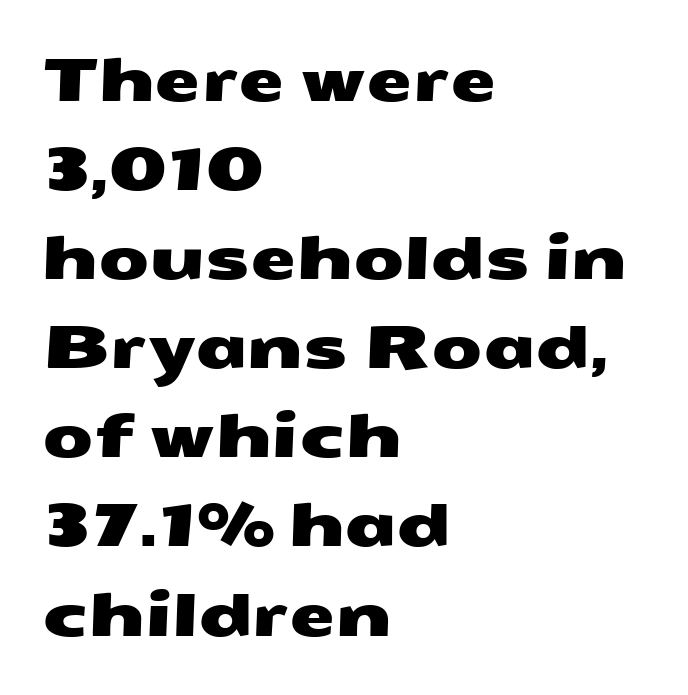
Evenly set lines give the paragraph a standard silhouette. Just letters on the line, the space beneath them empty. This sample is left-justified, so line endings fall wherever the words run out. Does extra space separate the letters? No, they use regular spacing.
